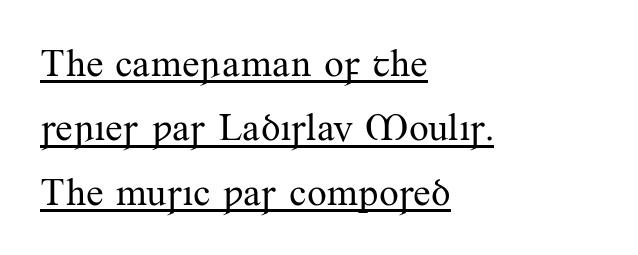
{"serif": "yes", "italic": "no", "bold": "no", "weight": "regular", "width": "normal", "stroke_contrast": "medium", "x_height": "small", "monospaced": "no", "underline": "yes", "align": "left", "line_spacing": "normal", "line_spacing_ratio": 1.65, "letter_spacing": "normal", "letter_spacing_em": 0.0, "glyph_px": 39}
